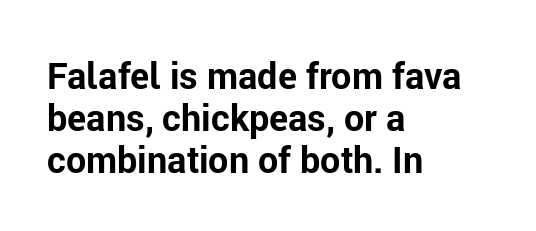
The image shows 36 px bold sans-serif type, upright; set left-aligned, line spacing 1.17x, normal letter spacing, not underlined; low stroke contrast and a medium x-height.
